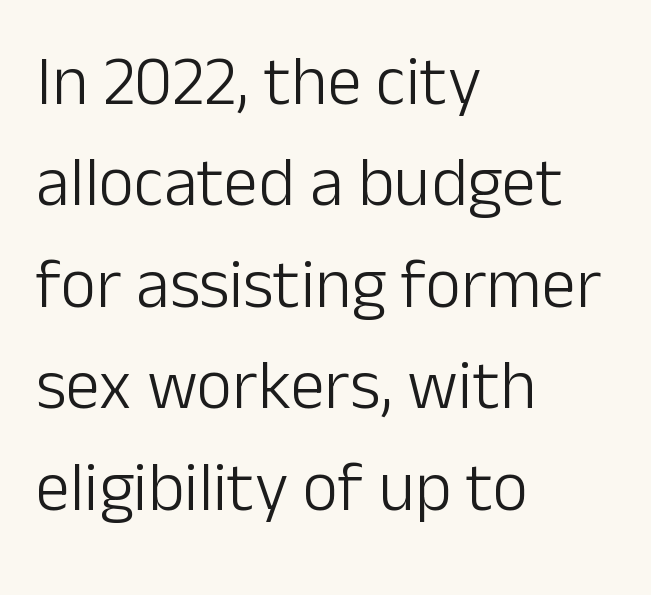
Q: Is the text bold? A: No.
Q: Is the text italic (slanted)? A: No, it is upright.
Q: Is the typeface a serif or a sans-serif typeface? A: Sans-serif.
Q: Is the text underlined? A: No.
Q: How is the paragraph aligned? A: Left-aligned.
Q: Is the spacing between letters normal or unusually wide? A: Normal.
Q: Is the spacing between lines tight, normal or loose? A: Normal.
Q: Width (condensed, normal, or wide)? A: Normal.
Q: Stroke contrast? A: Low.
Q: x-height? A: Medium.
Q: Monospaced? A: No.
